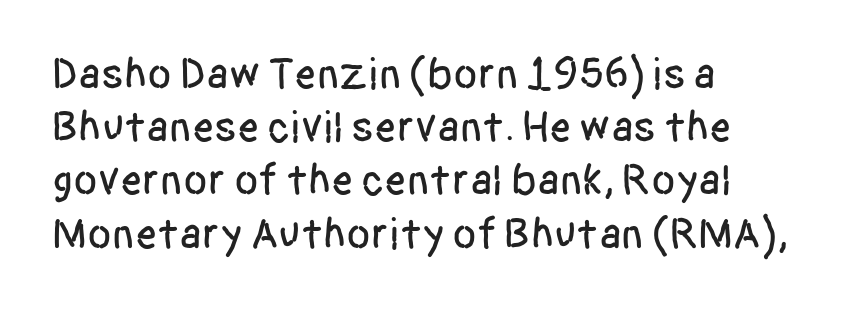
The rendering shows plain stroke endings on the letterforms — a sans-serif design. Each letter keeps its own natural width here, so spacing adapts to shape. This sample uses an upright cut, with every glyph sitting square on the baseline. Only glyphs here, with clear space below each row. The setting favours the left margin, as ordinary paragraphs usually do.
